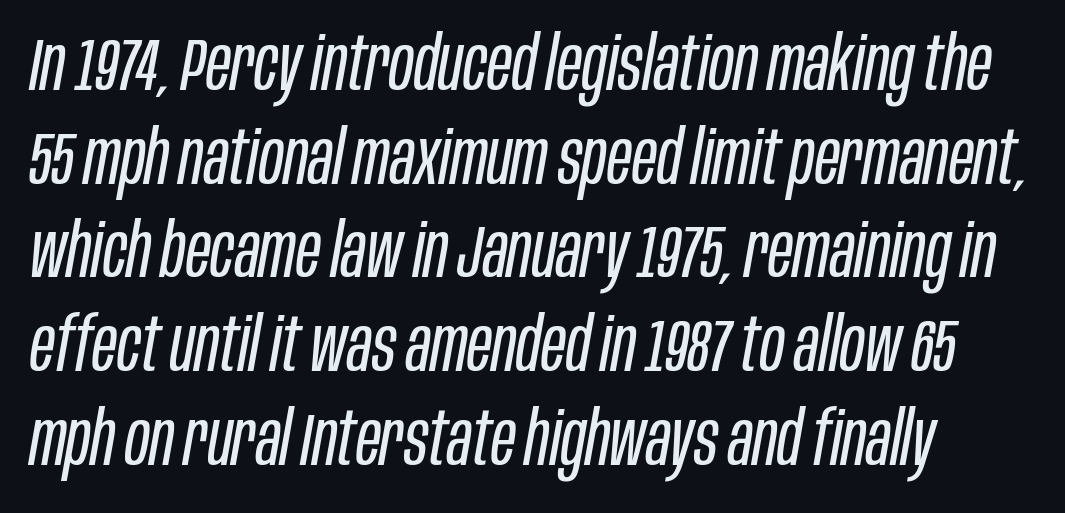
Summary of vertical rhythm: regular, with standard interline spacing. The area under the type is left untouched. Is this a fixed-width face? No — the glyphs have proportional, varying widths. This sample uses an oblique cut, with every glyph tilted off the vertical.
